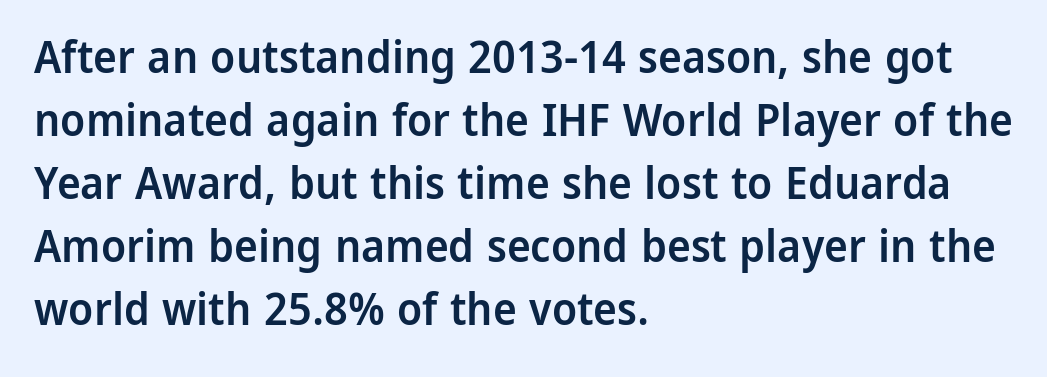
Q: Is the text bold? A: Semi-bold.
Q: Is the text italic (slanted)? A: No, it is upright.
Q: Is the typeface a serif or a sans-serif typeface? A: Sans-serif.
Q: Is the text underlined? A: No.
Q: How is the paragraph aligned? A: Left-aligned.
Q: Is the spacing between letters normal or unusually wide? A: Normal.
Q: Is the spacing between lines tight, normal or loose? A: Normal.
Q: Width (condensed, normal, or wide)? A: Normal.
Q: Stroke contrast? A: Low.
Q: x-height? A: Medium.
Q: Monospaced? A: No.
